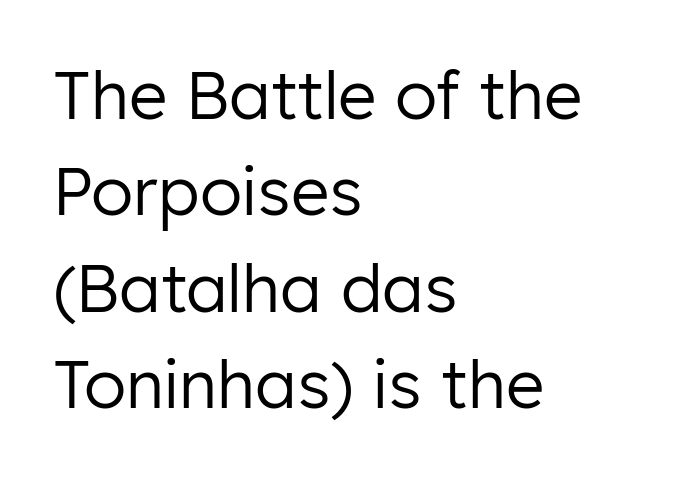
{"serif": "no", "italic": "no", "bold": "no", "weight": "regular", "width": "normal", "stroke_contrast": "low", "x_height": "medium", "monospaced": "no", "underline": "no", "align": "left", "line_spacing": "normal", "line_spacing_ratio": 1.46, "letter_spacing": "normal", "letter_spacing_em": 0.0, "glyph_px": 66}
